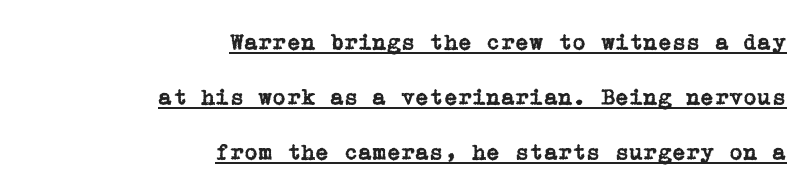
Q: Is the text italic (slanted)? A: No, it is upright.
Q: Is the text underlined? A: Yes.
Q: How is the paragraph aligned? A: Right-aligned.
Q: Is the spacing between letters normal or unusually wide? A: Normal.
Q: Is the spacing between lines tight, normal or loose? A: Loose.
